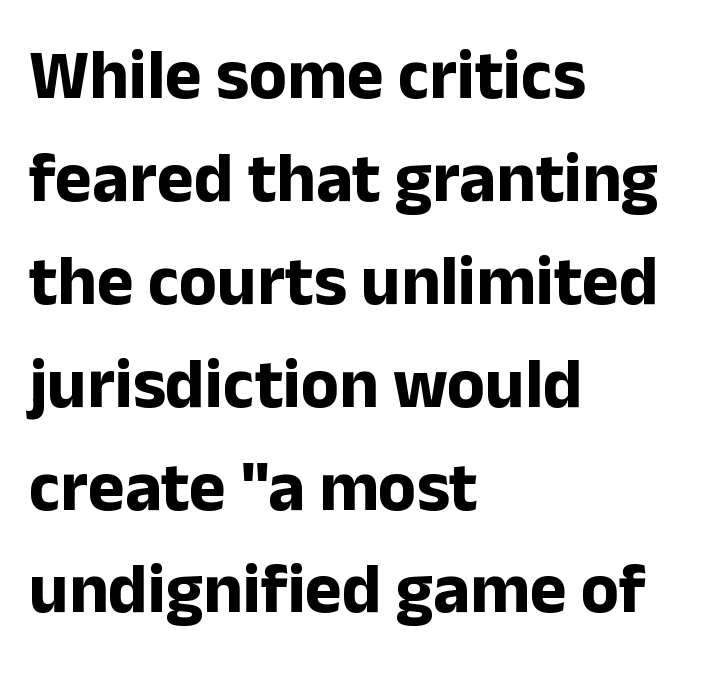
{"serif": "no", "italic": "no", "bold": "yes", "weight": "bold", "width": "normal", "stroke_contrast": "low", "x_height": "medium", "monospaced": "no", "underline": "no", "align": "left", "line_spacing": "normal", "line_spacing_ratio": 1.47, "letter_spacing": "normal", "letter_spacing_em": 0.0, "glyph_px": 70}
